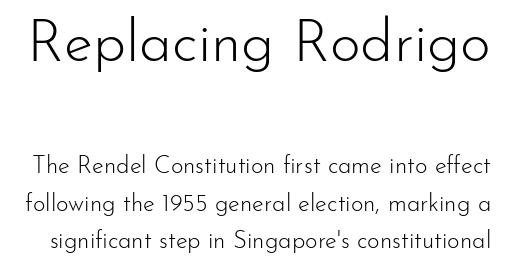
Whoever set this chose a conventional vertical rhythm. Is this a fixed-width face? No — the glyphs have proportional, varying widths. The strip under each line holds only bare page. The passage shown begins with its larger block and ends with its smaller one. Look at the tracking — it's just the regular setting, nothing added. No chunkiness to these letters — they're not bold.
